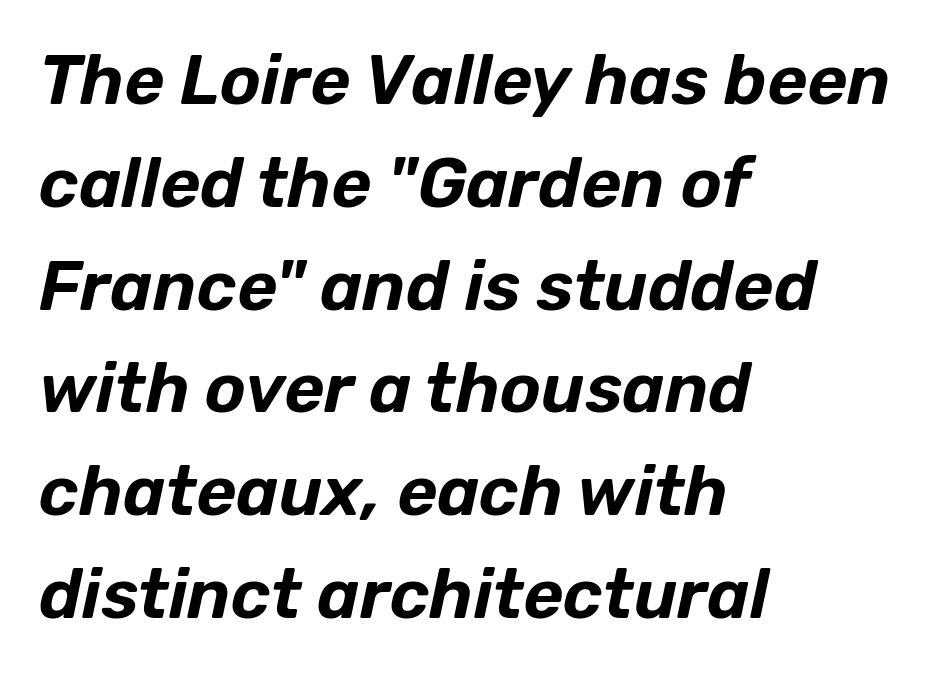
{"italic": "yes", "lean": "right", "slant_degrees": 12, "width": "normal", "stroke_contrast": "low", "x_height": "medium", "monospaced": "no", "underline": "no", "align": "left", "line_spacing": "normal", "line_spacing_ratio": 1.49, "letter_spacing": "normal", "letter_spacing_em": 0.0, "glyph_px": 69}
